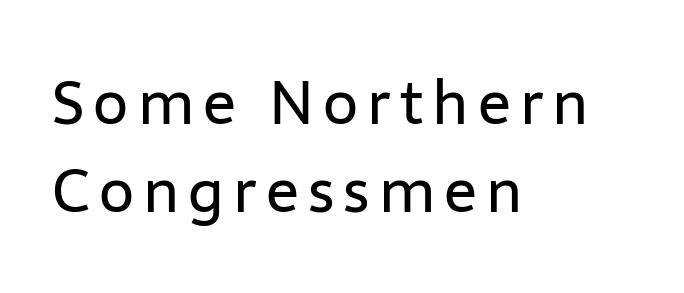
Q: Is the text bold? A: No.
Q: Is the text italic (slanted)? A: No, it is upright.
Q: Is the typeface a serif or a sans-serif typeface? A: Sans-serif.
Q: Is the text underlined? A: No.
Q: How is the paragraph aligned? A: Left-aligned.
Q: Is the spacing between lines tight, normal or loose? A: Normal.
Q: Width (condensed, normal, or wide)? A: Normal.
Q: Stroke contrast? A: Low.
Q: x-height? A: Medium.
Q: Monospaced? A: No.
